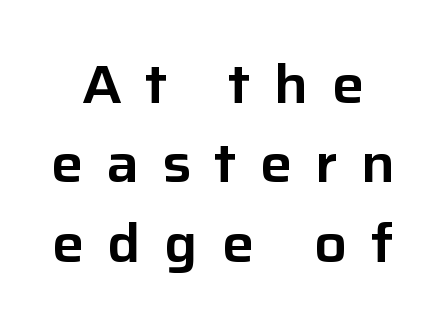
Nobody drew a line under any word here. The passage shown is typeset with a sans-serif family. Is there any slant? The stems are plumb. Proportional: the letters do not fall into vertical columns. Is the block centered? Yes — each line is placed symmetrically about the middle.
